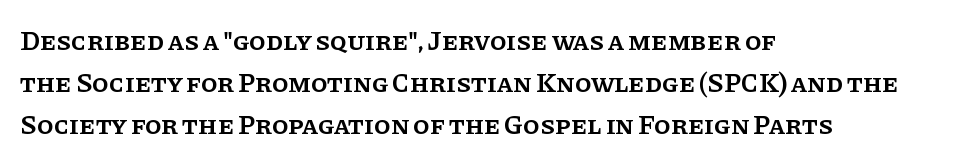
{"italic": "no", "bold": "semi", "underline": "no", "align": "left", "line_spacing": "normal", "line_spacing_ratio": 1.55, "letter_spacing": "normal", "letter_spacing_em": 0.0, "glyph_px": 27}
